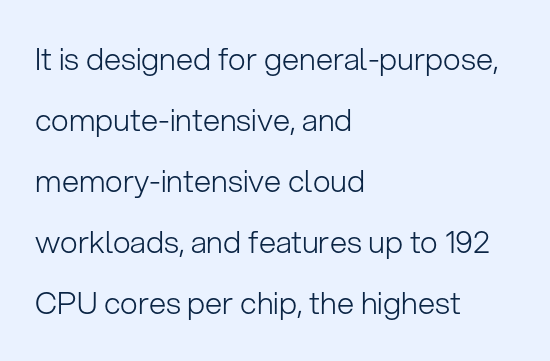
Spacing verdict: proportional, widths tailored to each character. Vertical strokes here are truly vertical. A typesetter would call this zero additional tracking. No extra ink here — the face is not bold.
